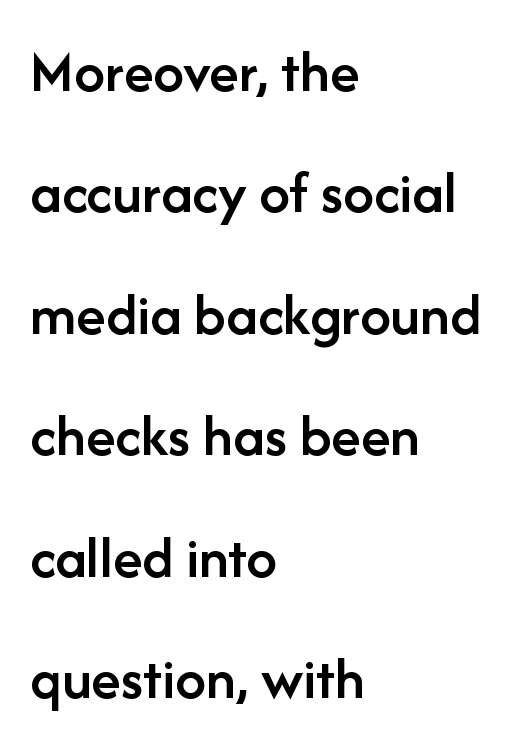
Typographically, this falls in the sans-serif category. Compared with a centered layout, this one pins lines to the left instead. Words float on clear page, feet unadorned. Compared with typical paragraphs, the rows here are farther apart. Do the characters align in a grid? No, the font is proportional. Italic? Not at all — the glyphs are vertical.
